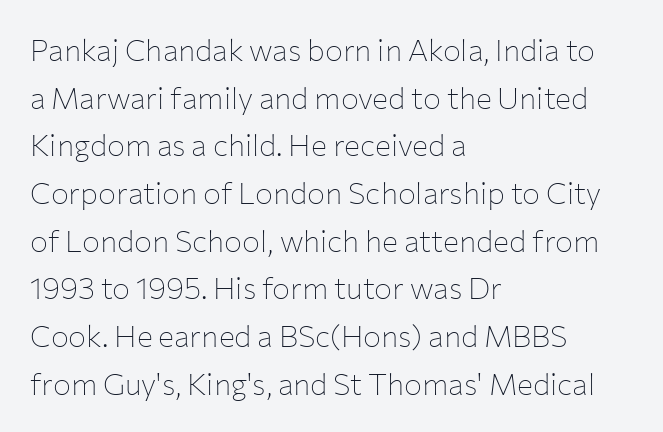
The image shows 30 px thin sans-serif type, upright; set left-aligned, normal line spacing (1.59x), normal letter spacing, not underlined; low stroke contrast and a medium x-height.
